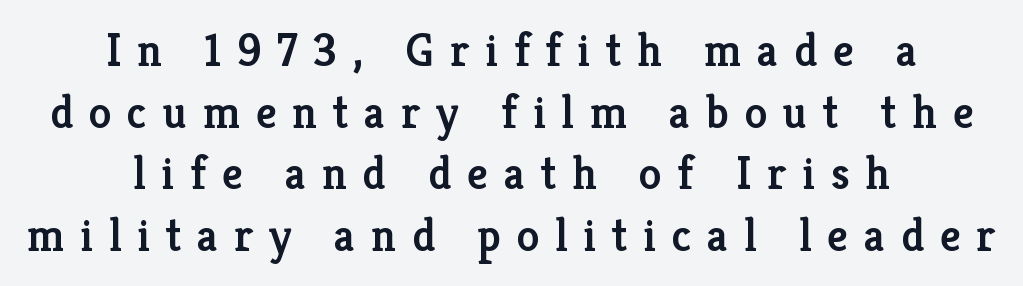
{"serif": "yes", "italic": "no", "bold": "semi", "weight": "semibold", "width": "normal", "stroke_contrast": "low", "x_height": "medium", "monospaced": "no", "underline": "no", "align": "center", "line_spacing": "normal", "line_spacing_ratio": 1.34, "letter_spacing": "wide", "letter_spacing_em": 0.34, "glyph_px": 46}
